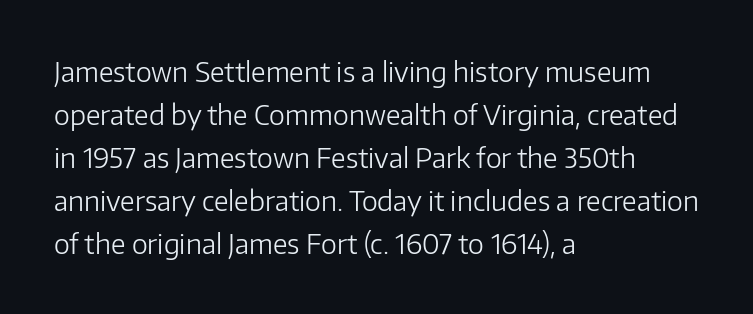
{"italic": "no", "bold": "no", "underline": "no", "align": "left", "line_spacing": "normal", "line_spacing_ratio": 1.59, "letter_spacing": "normal", "letter_spacing_em": 0.0, "glyph_px": 27}
